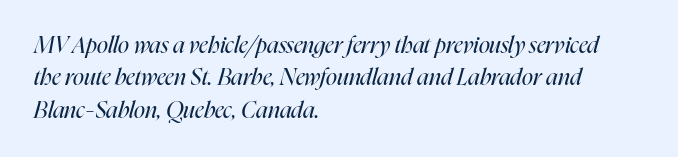
{"italic": "yes", "lean": "right", "slant_degrees": 16, "bold": "no", "underline": "no", "align": "left", "line_spacing": "normal", "line_spacing_ratio": 1.41, "letter_spacing": "normal", "letter_spacing_em": 0.0, "glyph_px": 23}
